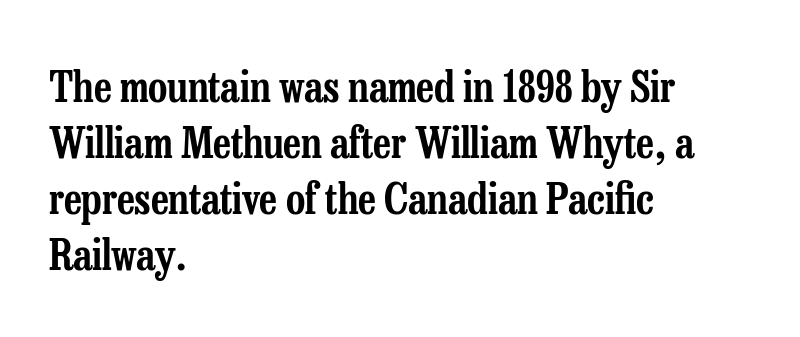
The image shows 42 px condensed serif type, upright; set left-aligned, normal line spacing (1.33x), normal letter spacing, not underlined; low stroke contrast and a medium x-height.
